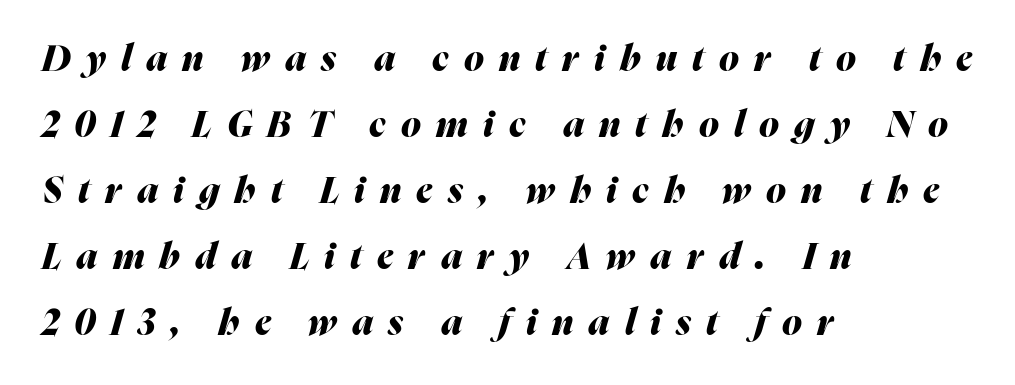
Varying glyph widths throughout — classic text-font behaviour. The glyphs are unaccompanied by any horizontal stroke below them. Caption: expanded tracking, letters set apart. Rendered with sloped, italic letterforms. The rendering anchors every line to the left-hand side.
